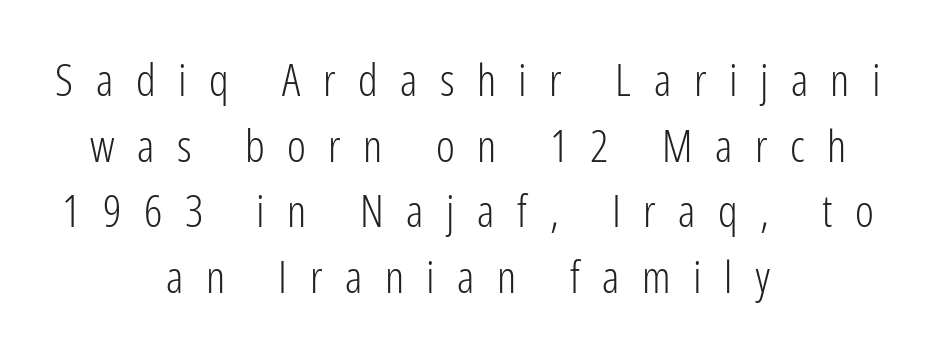
Spacing verdict: proportional, widths tailored to each character. Italic: no, the glyphs are upright roman. Observe the absence of serifs on each vertical stroke in this sample. The face used here is rendered with a markedly widened letterfit. Vertically, the passage feels balanced, rows spaced as you'd expect.
